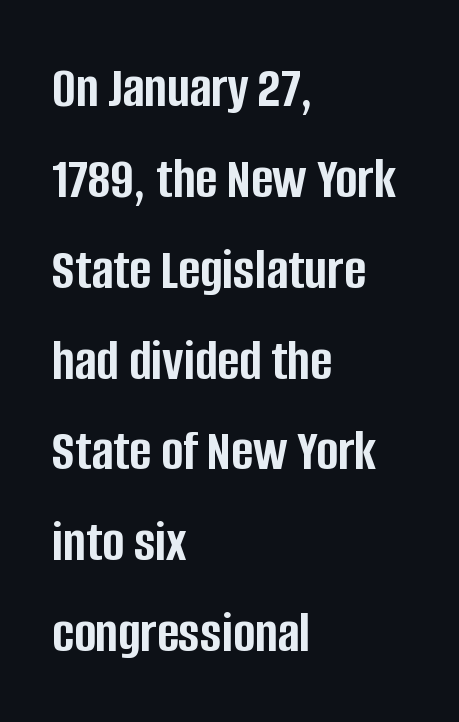
Q: Is the text bold? A: Yes.
Q: Is the text italic (slanted)? A: No, it is upright.
Q: Is the typeface a serif or a sans-serif typeface? A: Sans-serif.
Q: Is the text underlined? A: No.
Q: How is the paragraph aligned? A: Left-aligned.
Q: Is the spacing between letters normal or unusually wide? A: Normal.
Q: Is the spacing between lines tight, normal or loose? A: Normal.
Q: Width (condensed, normal, or wide)? A: Condensed.
Q: Stroke contrast? A: Low.
Q: x-height? A: Large.
Q: Monospaced? A: No.
